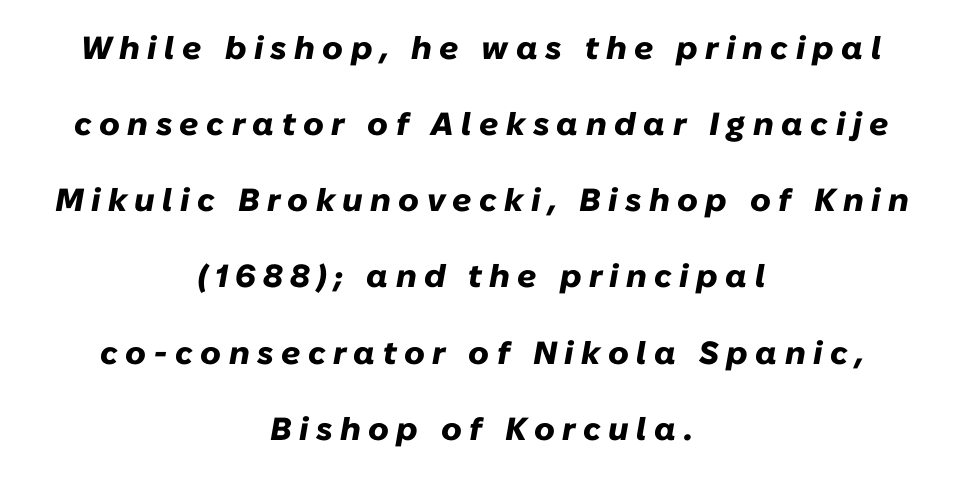
The image shows 32 px heavy type, italic (leaning right); set centered, loose line spacing (2.38x), unusually wide letter spacing (+0.23 em), not underlined; low stroke contrast and a medium x-height.
